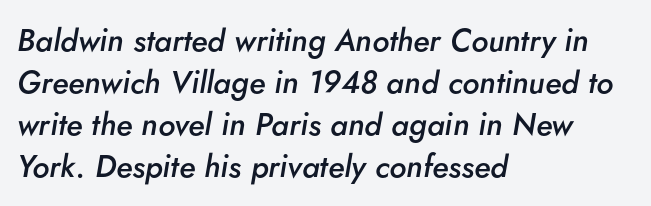
The font's italic variant was chosen for this text. A clean baseline with only descenders dipping below it. Character widths vary here, with narrow letters taking less room than wide ones. How would I describe the line gaps? Plain and ordinary.
